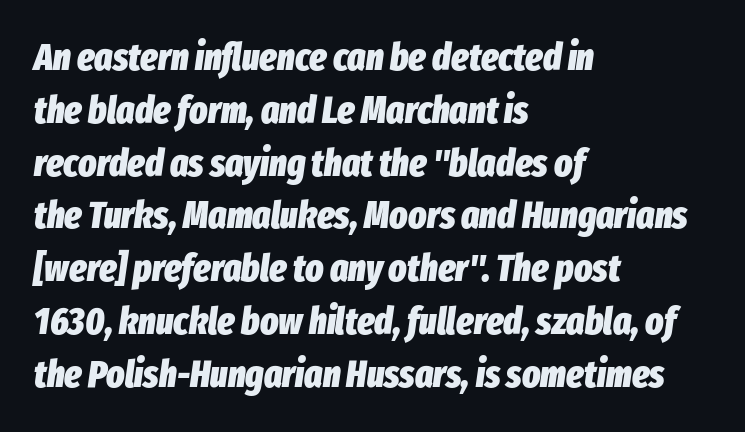
{"italic": "yes", "lean": "right", "slant_degrees": 8, "bold": "yes", "weight": "heavy", "width": "condensed", "stroke_contrast": "low", "x_height": "medium", "monospaced": "no", "underline": "no", "align": "left", "line_spacing": "normal", "line_spacing_ratio": 1.39, "letter_spacing": "normal", "letter_spacing_em": 0.0, "glyph_px": 38}
